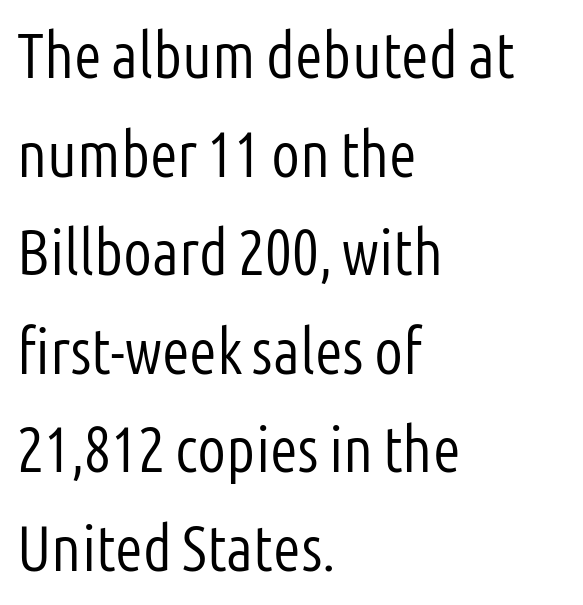
No chunkiness to these letters — they're not bold. Evenly set lines give the paragraph a standard silhouette. Stroke terminals: plain, sans-serif. Do the characters align in a grid? No, the font is proportional. The horizontal fit of the characters is conventional and even.
